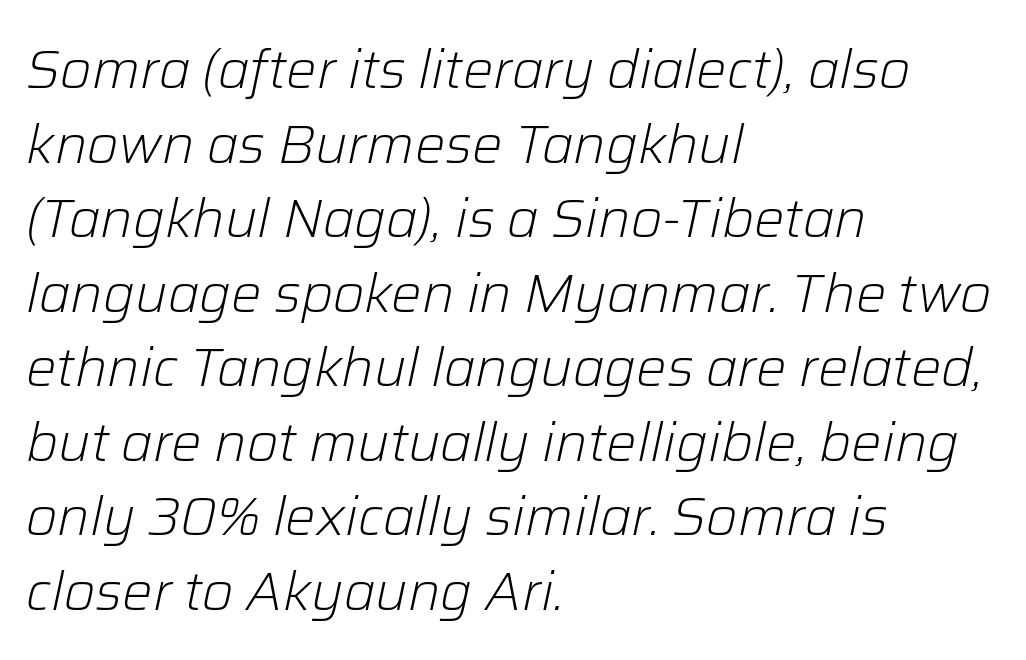
Quick note: underline off. What stands out about the letter spacing? Nothing — it is the standard amount. The rendering uses natural spacing where letterforms have individual widths. How would I describe the line gaps? Plain and ordinary. All the whitespace from short lines collects on the right. The whole block is typeset with a tilt.
